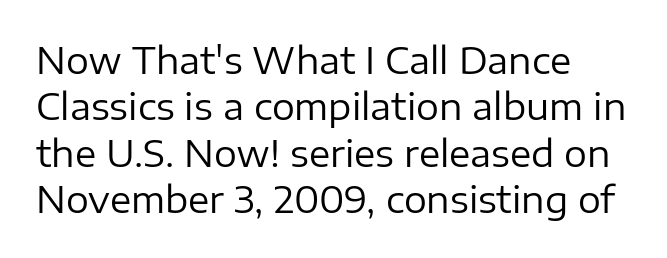
{"serif": "no", "italic": "no", "bold": "no", "weight": "regular", "width": "normal", "stroke_contrast": "low", "x_height": "medium", "monospaced": "no", "underline": "no", "align": "left", "line_spacing": "normal", "line_spacing_ratio": 1.29, "letter_spacing": "normal", "letter_spacing_em": 0.0, "glyph_px": 36}
